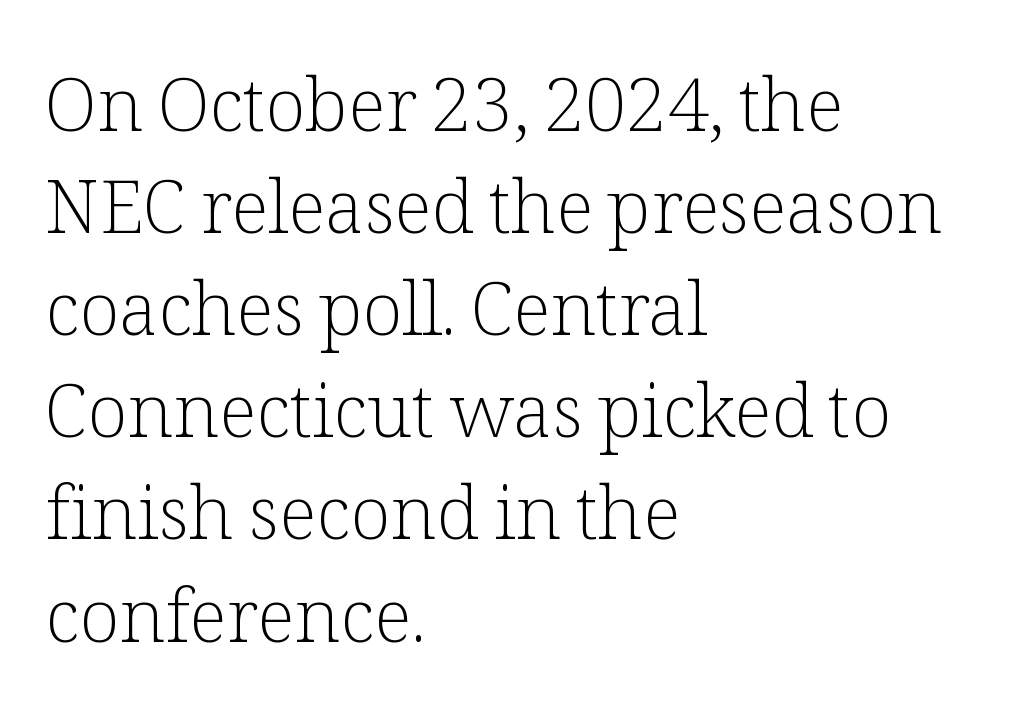
The image shows 74 px light serif type, upright; set left-aligned, normal line spacing (1.38x), normal letter spacing, not underlined; low stroke contrast and a medium x-height.
